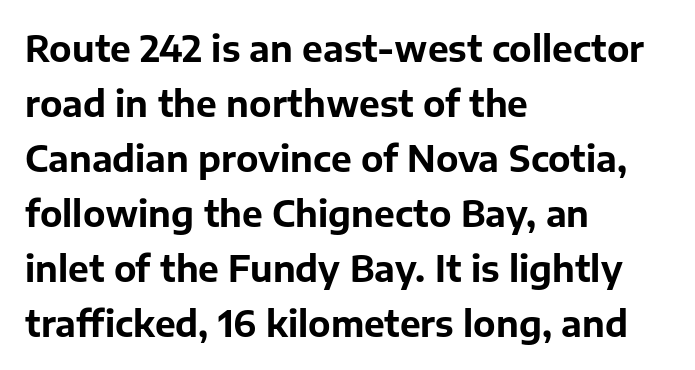
The face used here is a sans, in the tradition of grotesques and geometrics. Ordinary non-slanted type is in use. Character widths vary here, with narrow letters taking less room than wide ones. The strokes are fattened all the way to bold. Regarding leading, the lines here are spaced in the standard way.
